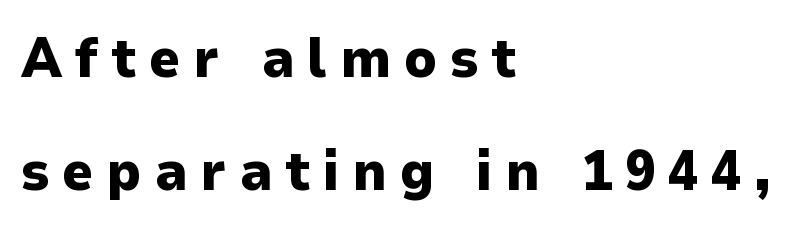
The image shows 55 px heavy sans-serif type, upright; set left-aligned, loose line spacing (2.05x), unusually wide letter spacing (+0.23 em), not underlined; low stroke contrast and a medium x-height.
